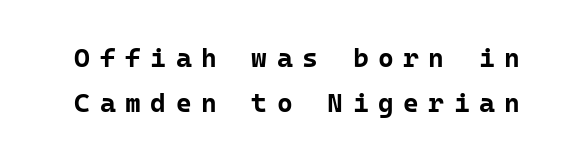
Q: Is the text bold? A: Yes.
Q: Is the text italic (slanted)? A: No, it is upright.
Q: Is the text underlined? A: No.
Q: Is the spacing between letters normal or unusually wide? A: Unusually wide.
Q: Is the spacing between lines tight, normal or loose? A: Normal.
